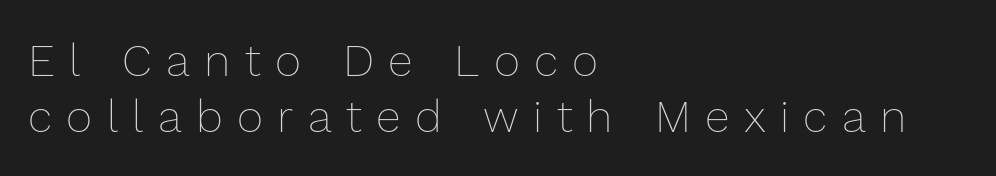
Q: Is the text bold? A: No.
Q: Is the text italic (slanted)? A: No, it is upright.
Q: Is the text underlined? A: No.
Q: How is the paragraph aligned? A: Left-aligned.
Q: Is the spacing between letters normal or unusually wide? A: Unusually wide.
Q: Is the spacing between lines tight, normal or loose? A: Normal.
Q: Width (condensed, normal, or wide)? A: Normal.
Q: Stroke contrast? A: Low.
Q: x-height? A: Medium.
Q: Monospaced? A: No.
